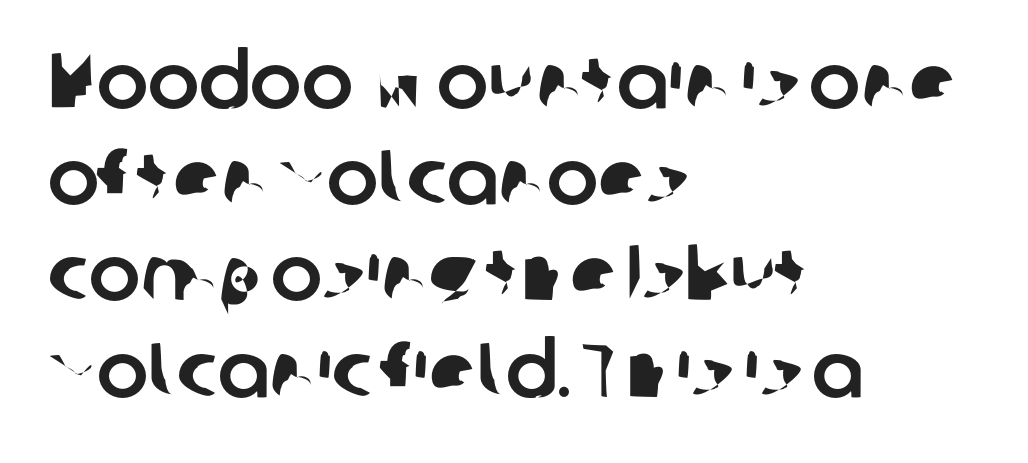
The image shows 77 px sans-serif type; set left-aligned, normal line spacing (1.25x), normal letter spacing, not underlined; low stroke contrast and a medium x-height.
